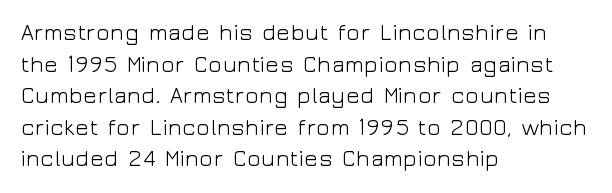
Q: Is the text bold? A: No.
Q: Is the text italic (slanted)? A: No, it is upright.
Q: Is the text underlined? A: No.
Q: How is the paragraph aligned? A: Left-aligned.
Q: Is the spacing between letters normal or unusually wide? A: Normal.
Q: Is the spacing between lines tight, normal or loose? A: Normal.
